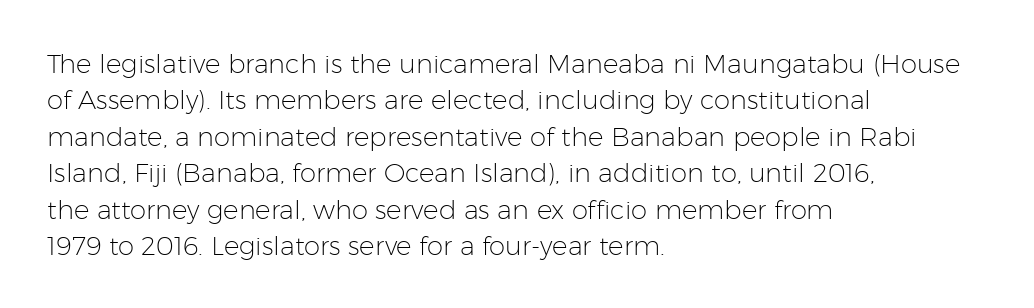
{"italic": "no", "bold": "no", "underline": "no", "align": "left", "line_spacing": "normal", "line_spacing_ratio": 1.4, "letter_spacing": "normal", "letter_spacing_em": 0.0, "glyph_px": 26}
